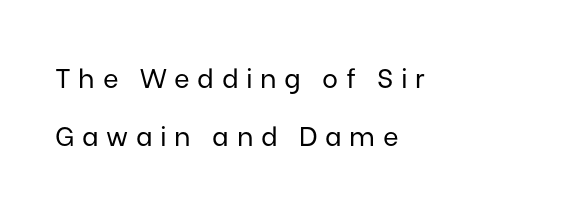
The image shows 27 px text type, upright; set left-aligned, loose line spacing (2.15x), unusually wide letter spacing (+0.28 em), not underlined.
